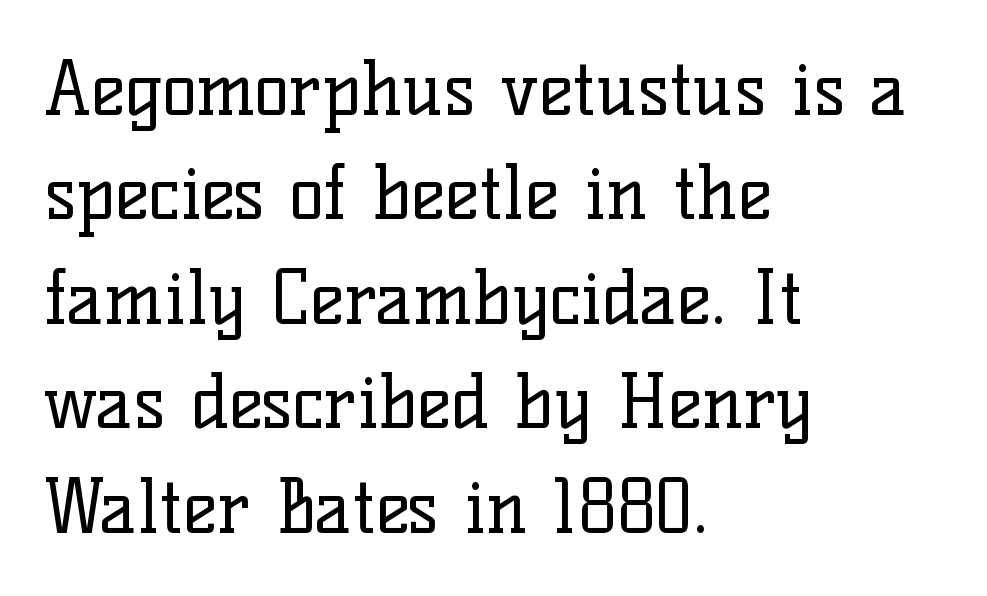
Q: Is the text bold? A: No.
Q: Is the text italic (slanted)? A: No, it is upright.
Q: Is the typeface a serif or a sans-serif typeface? A: Serif.
Q: Is the text underlined? A: No.
Q: How is the paragraph aligned? A: Left-aligned.
Q: Is the spacing between letters normal or unusually wide? A: Normal.
Q: Is the spacing between lines tight, normal or loose? A: Normal.
Q: Width (condensed, normal, or wide)? A: Normal.
Q: Stroke contrast? A: Low.
Q: x-height? A: Medium.
Q: Monospaced? A: No.
